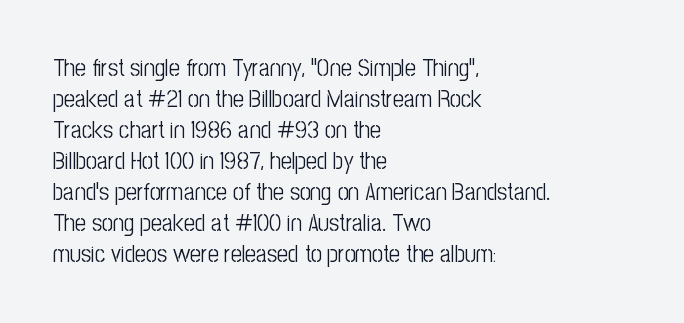
{"italic": "no", "bold": "no", "underline": "no", "align": "left", "line_spacing": "normal", "line_spacing_ratio": 1.29, "letter_spacing": "normal", "letter_spacing_em": 0.0, "glyph_px": 24}
